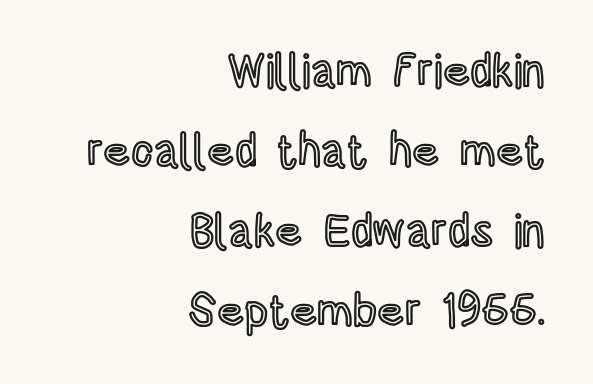
You can tell it's not italic because the verticals are truly vertical. Varying glyph widths throughout — classic text-font behaviour. Reading down the block, your eye finds every line finishing at a fixed right position. Underline: absent. The letters sit at their default tracking, neither squeezed nor spread.
